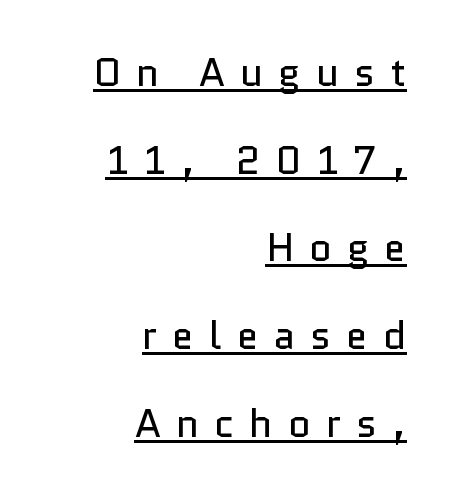
The image shows 39 px regular-weight sans-serif type, upright; set right-aligned, loose line spacing (2.25x), unusually wide letter spacing (+0.39 em), underlined; low stroke contrast and a medium x-height.
